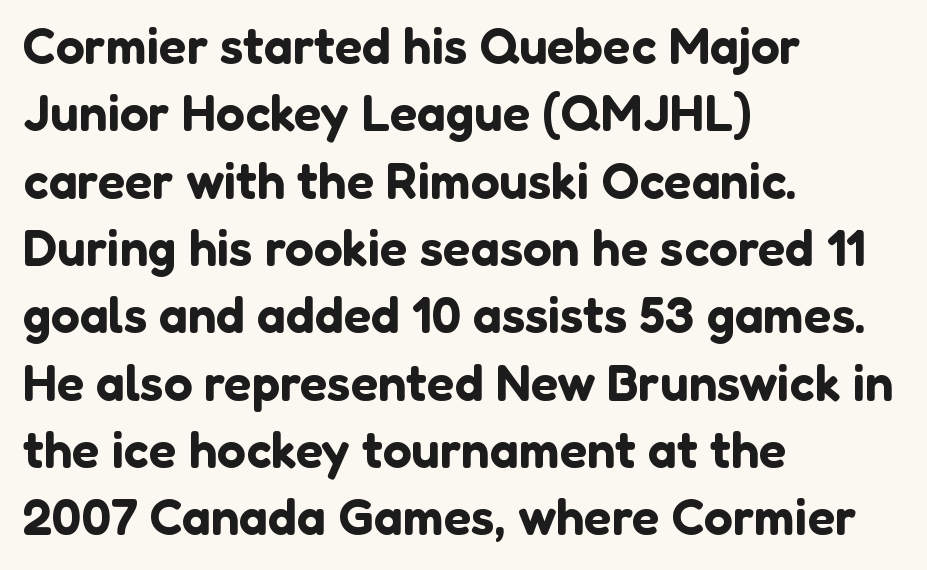
Q: Is the text italic (slanted)? A: No, it is upright.
Q: Is the typeface a serif or a sans-serif typeface? A: Sans-serif.
Q: Is the text underlined? A: No.
Q: How is the paragraph aligned? A: Left-aligned.
Q: Is the spacing between letters normal or unusually wide? A: Normal.
Q: Is the spacing between lines tight, normal or loose? A: Normal.
Q: Width (condensed, normal, or wide)? A: Normal.
Q: Stroke contrast? A: Low.
Q: x-height? A: Medium.
Q: Monospaced? A: No.
